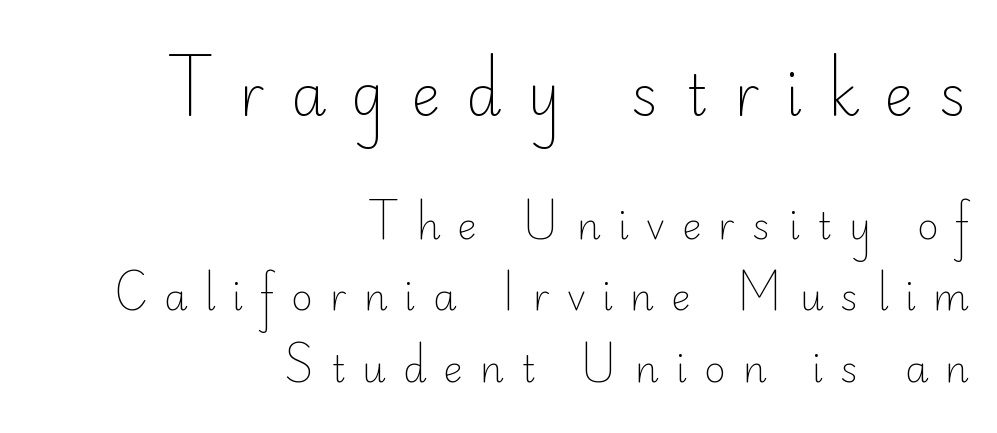
{"serif": "no", "italic": "no", "bold": "no", "weight": "light", "width": "normal", "stroke_contrast": "low", "x_height": "small", "monospaced": "no", "underline": "no", "align": "right", "line_spacing": "loose", "line_spacing_ratio": 1.93, "letter_spacing": "wide", "letter_spacing_em": 0.46, "larger_block": "first", "size_ratio": 1.51, "glyph_px": 56}
